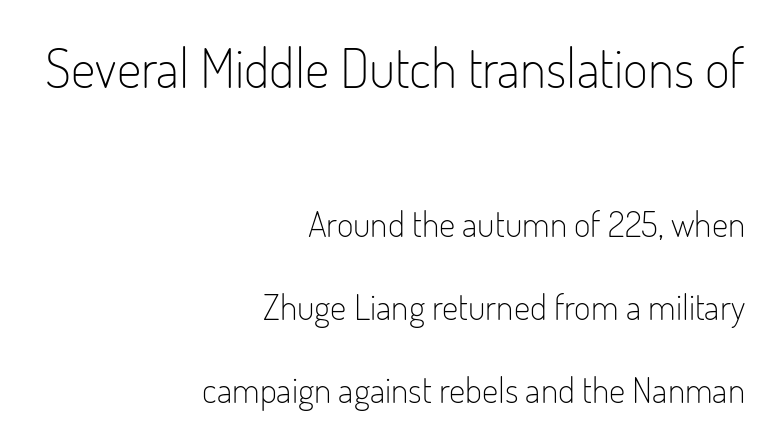
The image shows 54 px light, condensed sans-serif type, upright; set right-aligned, loose line spacing (2.31x), normal letter spacing, not underlined; the first (top) block is 1.5x larger; low stroke contrast and a small x-height.
